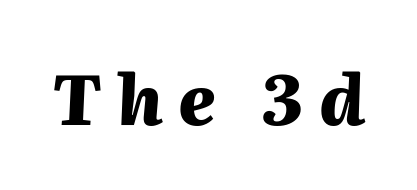
Q: Is the text bold? A: Yes.
Q: Is the text italic (slanted)? A: Yes, it leans right by about 2 degrees.
Q: Is the text underlined? A: No.
Q: Is the spacing between letters normal or unusually wide? A: Unusually wide.
Q: Width (condensed, normal, or wide)? A: Normal.
Q: Stroke contrast? A: Medium.
Q: x-height? A: Medium.
Q: Monospaced? A: No.
